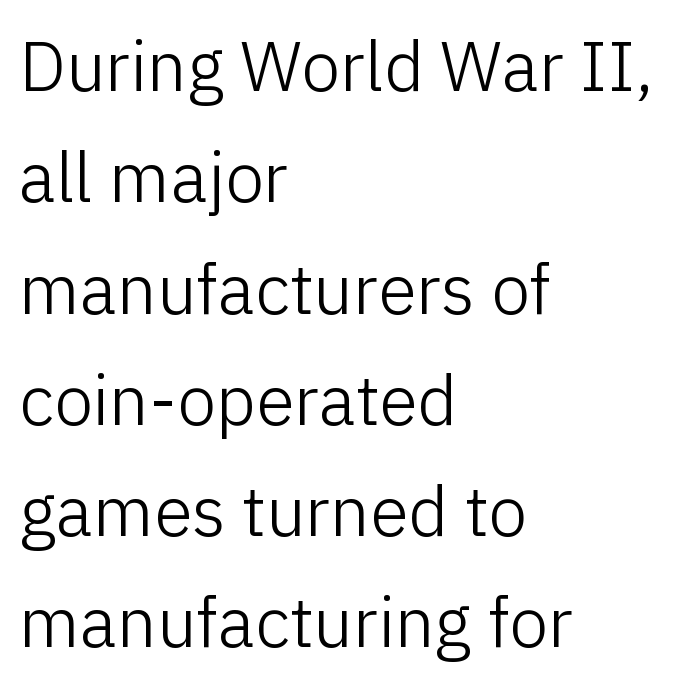
Q: Is the text bold? A: No.
Q: Is the text italic (slanted)? A: No, it is upright.
Q: Is the typeface a serif or a sans-serif typeface? A: Sans-serif.
Q: Is the text underlined? A: No.
Q: How is the paragraph aligned? A: Left-aligned.
Q: Is the spacing between letters normal or unusually wide? A: Normal.
Q: Is the spacing between lines tight, normal or loose? A: Normal.
Q: Width (condensed, normal, or wide)? A: Normal.
Q: Stroke contrast? A: Low.
Q: x-height? A: Medium.
Q: Monospaced? A: No.
